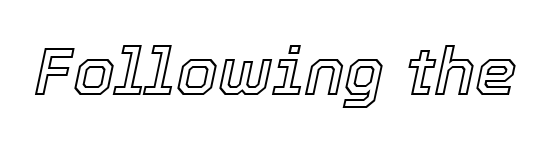
The area under the type is left untouched. Italic? Definitely — the glyphs are oblique. Note the varied advance widths — an 'i' is clearly narrower than an 'm'. Students, note that the glyphs here touch the page at normal intervals.
